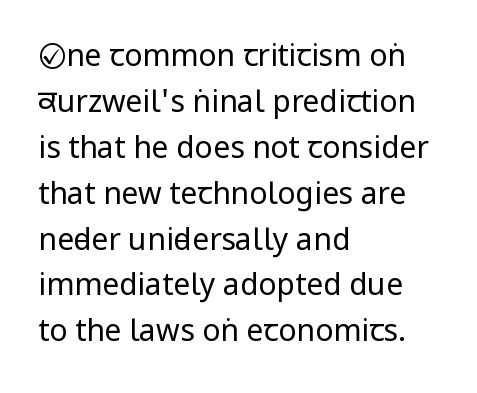
Letters rest on an invisible, unmarked baseline. This is roman type, the default non-slanted kind. A student would call this left alignment; a typographer would say flush left, rag right. Default kerning and tracking; the words read as compact shapes. Unbolded letterforms with no extra heft. Type style note: lacks serifs.
